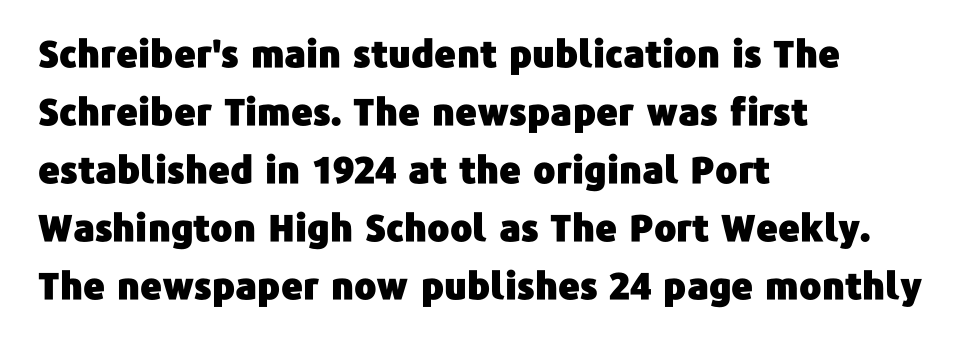
The image shows 37 px sans-serif type, upright; set left-aligned, normal line spacing (1.57x), normal letter spacing, not underlined; low stroke contrast and a medium x-height.
